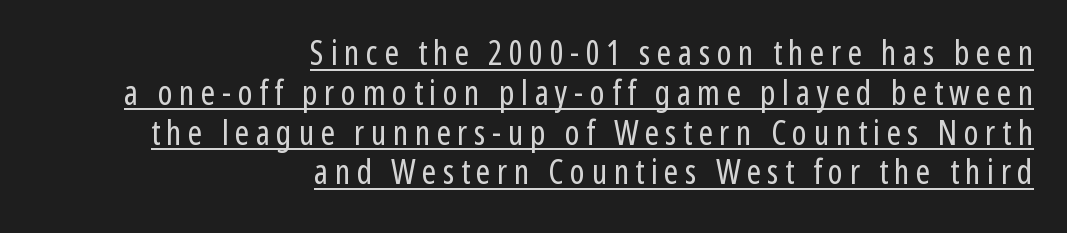
The image shows 34 px regular-weight, condensed sans-serif type, upright; set right-aligned, line spacing 1.17x, underlined; low stroke contrast and a medium x-height.
